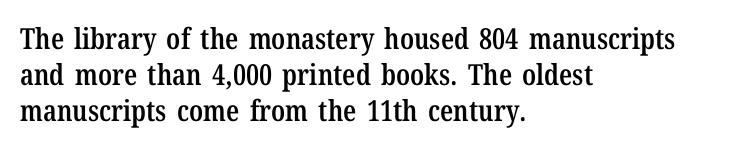
Q: Is the text bold? A: Semi-bold.
Q: Is the text italic (slanted)? A: No, it is upright.
Q: Is the typeface a serif or a sans-serif typeface? A: Serif.
Q: Is the text underlined? A: No.
Q: How is the paragraph aligned? A: Left-aligned.
Q: Is the spacing between letters normal or unusually wide? A: Normal.
Q: Is the spacing between lines tight, normal or loose? A: Normal.
Q: Width (condensed, normal, or wide)? A: Condensed.
Q: Stroke contrast? A: Low.
Q: x-height? A: Medium.
Q: Monospaced? A: No.
